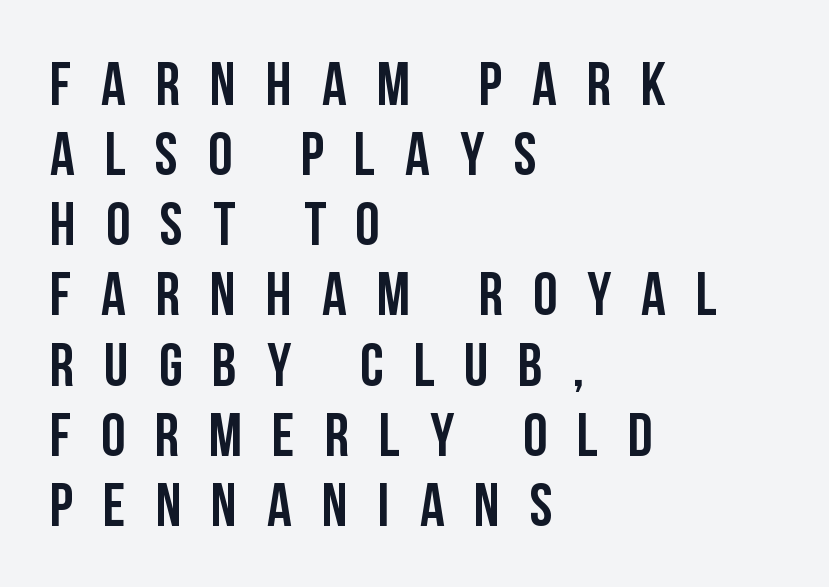
{"serif": "no", "italic": "no", "bold": "yes", "weight": "semibold", "width": "condensed", "stroke_contrast": "low", "x_height": "large", "monospaced": "no", "underline": "no", "align": "left", "line_spacing": "tight", "line_spacing_ratio": 1.15, "letter_spacing": "wide", "letter_spacing_em": 0.49, "glyph_px": 61}
